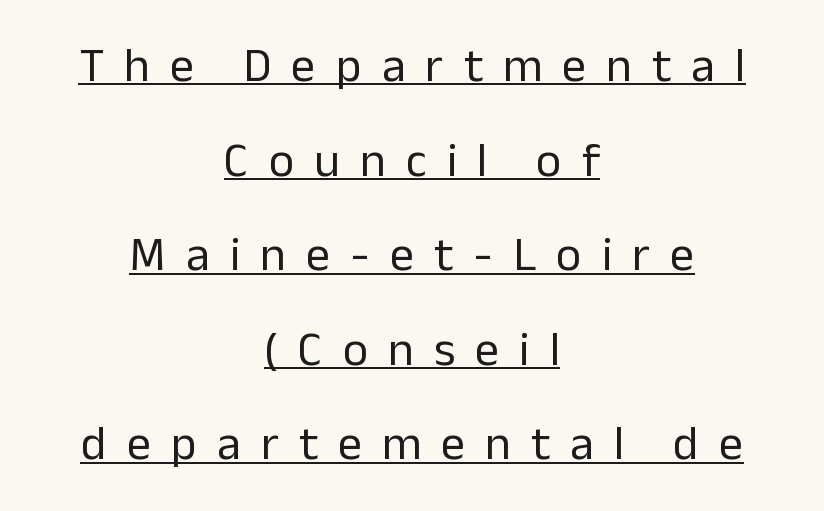
Substantial extra tracking has been applied to these lines. Does the type have serifs? No, each stem ends abruptly. Vertical spacing — loose. Each line is balanced around a shared central axis.
